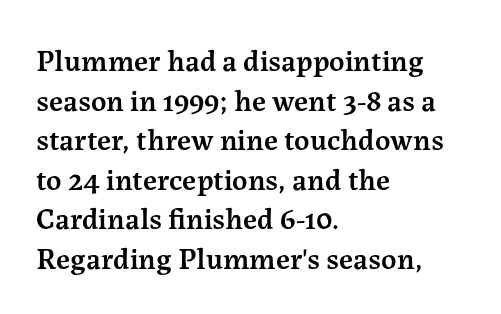
No italicization has been applied; the sample stays upright. Its strokes are somewhat broadened, the hallmark of semibold type. Short and long lines alike share a common starting point at left. Regarding leading, the lines here are spaced in the standard way. Do the characters align in a grid? No, the font is proportional. The font family rendered here belongs to the serif group.
